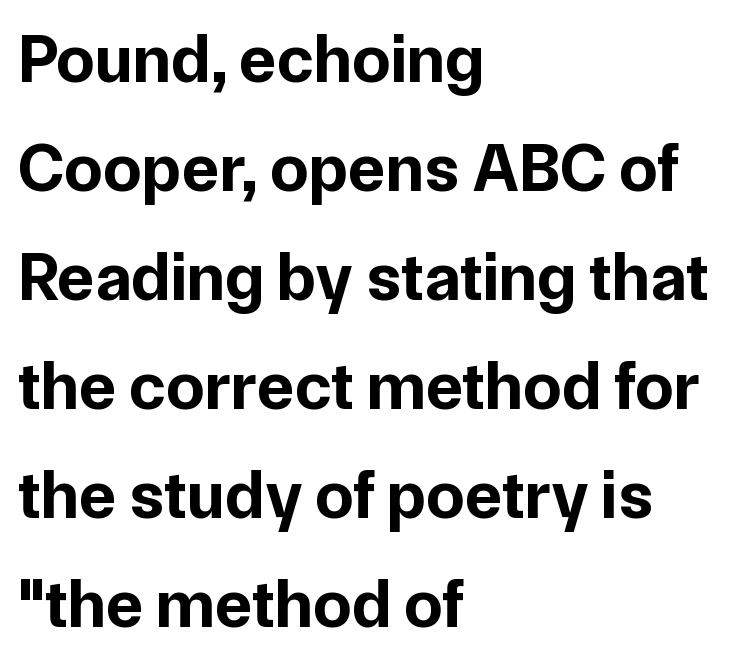
{"serif": "no", "italic": "no", "bold": "yes", "weight": "bold", "width": "normal", "stroke_contrast": "low", "x_height": "medium", "monospaced": "no", "underline": "no", "align": "left", "line_spacing": "normal", "line_spacing_ratio": 1.58, "letter_spacing": "normal", "letter_spacing_em": 0.0, "glyph_px": 69}
